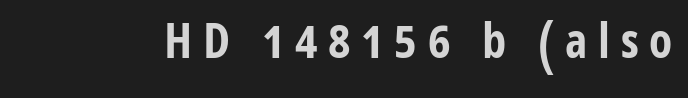
The image shows 48 px bold, condensed sans-serif type, upright; set unusually wide letter spacing (+0.22 em), not underlined; low stroke contrast and a medium x-height.
